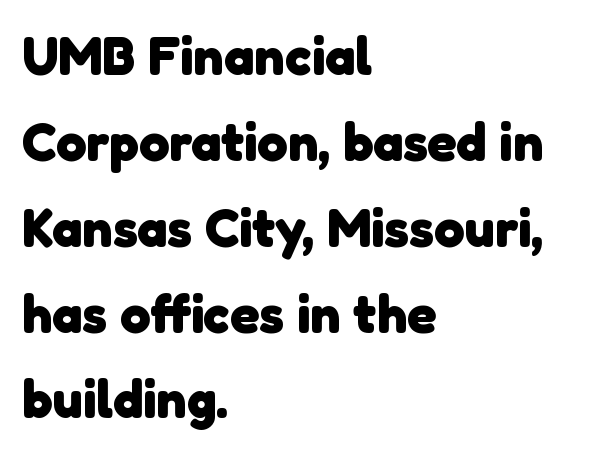
The image shows 54 px heavy sans-serif type; set left-aligned, normal line spacing (1.59x), normal letter spacing, not underlined; low stroke contrast and a medium x-height.
